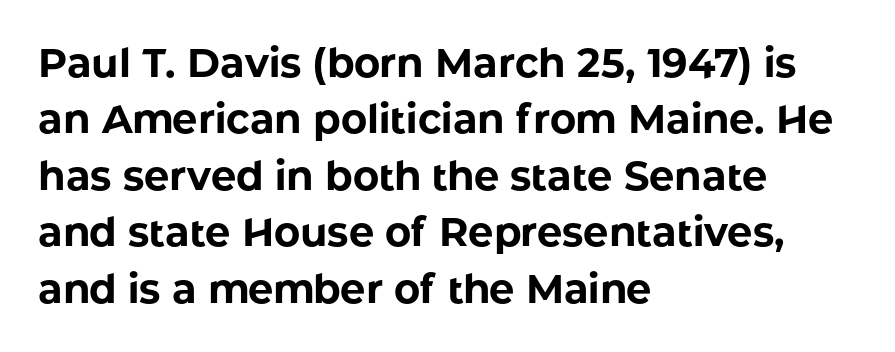
The image shows 40 px bold sans-serif type, upright; set left-aligned, normal line spacing (1.41x), normal letter spacing, not underlined; low stroke contrast and a medium x-height.
